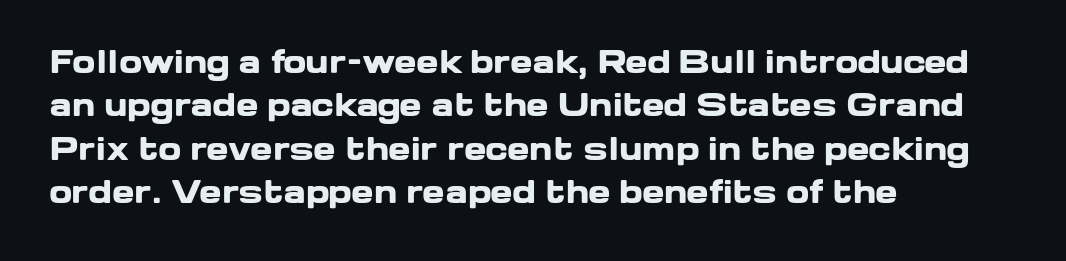
The image shows 30 px heavy, wide sans-serif type, upright; set left-aligned, normal line spacing (1.45x), normal letter spacing, not underlined; low stroke contrast and a medium x-height.
